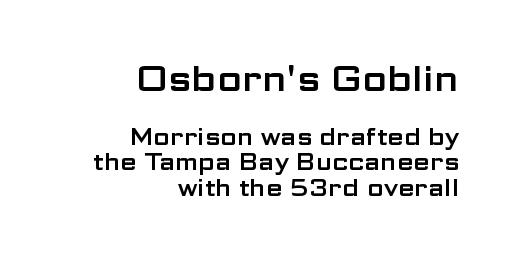
{"serif": "no", "italic": "no", "width": "wide", "stroke_contrast": "low", "x_height": "medium", "monospaced": "no", "underline": "no", "align": "right", "line_spacing": "tight", "line_spacing_ratio": 1.06, "letter_spacing": "normal", "letter_spacing_em": 0.0, "larger_block": "first", "size_ratio": 1.5, "glyph_px": 36}
